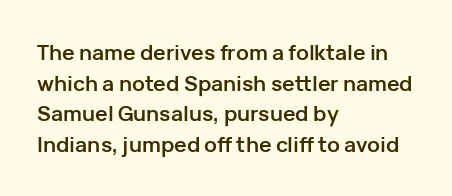
Glyph-to-glyph distance matches everyday printed text. If you drew a line through each stem, it would be perfectly vertical. Horizontal bands of white between lines are of average thickness. Type without underlining. The glyphs have the mass of a bold cut.
